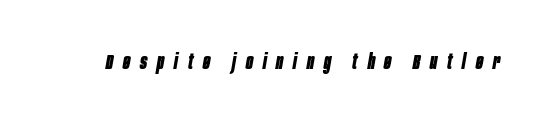
This sample uses an oblique cut, with every glyph tilted off the vertical. Anything drawn beneath the words? Only blank space. Honestly, the letter spacing is so wide it's the main thing you notice. These lines carry a lot of weight — the face is fully bold.
